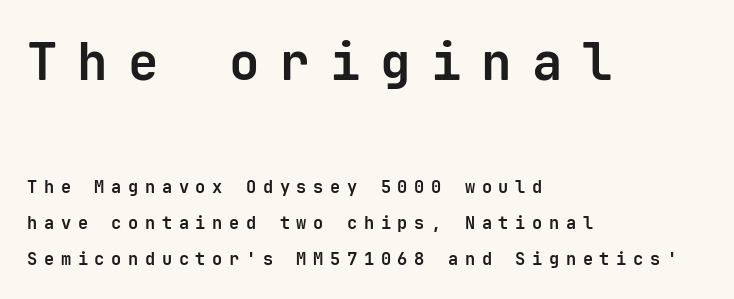
Q: Is the text bold? A: Yes.
Q: Is the text italic (slanted)? A: No, it is upright.
Q: Is the typeface a serif or a sans-serif typeface? A: Sans-serif.
Q: Is the text underlined? A: No.
Q: How is the paragraph aligned? A: Left-aligned.
Q: Is the spacing between letters normal or unusually wide? A: Unusually wide.
Q: Is the spacing between lines tight, normal or loose? A: Loose.
Q: Which block of text is set in a larger size, the first (top) or the second (bottom)? A: The first (top) one.
Q: Width (condensed, normal, or wide)? A: Normal.
Q: Stroke contrast? A: Low.
Q: x-height? A: Medium.
Q: Monospaced? A: Yes.
